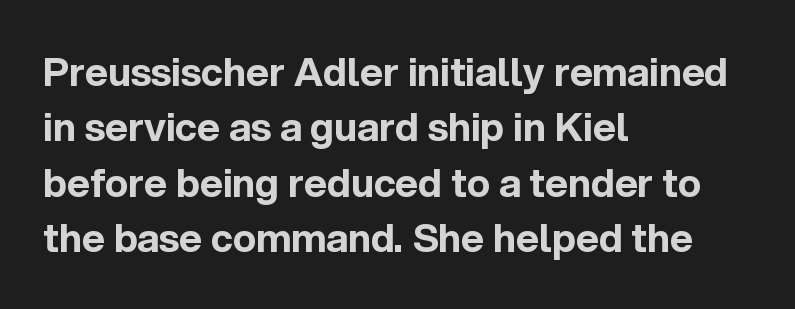
{"serif": "no", "italic": "no", "bold": "yes", "weight": "bold", "width": "normal", "x_height": "medium", "monospaced": "no", "underline": "no", "align": "left", "line_spacing": "normal", "line_spacing_ratio": 1.42, "letter_spacing": "normal", "letter_spacing_em": 0.0, "glyph_px": 39}
